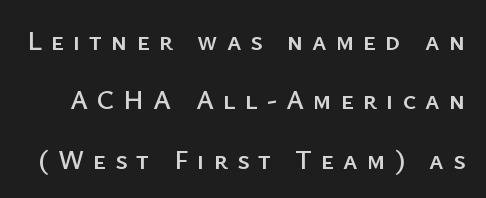
Q: Is the text italic (slanted)? A: No, it is upright.
Q: Is the text underlined? A: No.
Q: Is the spacing between letters normal or unusually wide? A: Unusually wide.
Q: Is the spacing between lines tight, normal or loose? A: Loose.
